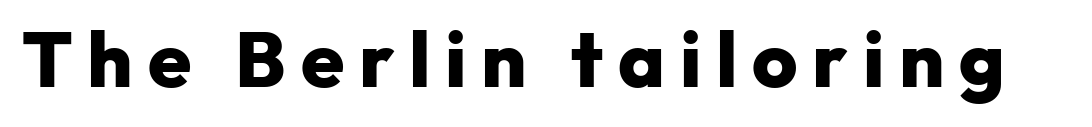
{"serif": "no", "italic": "no", "bold": "yes", "weight": "heavy", "width": "normal", "stroke_contrast": "low", "x_height": "medium", "monospaced": "no", "underline": "no", "glyph_px": 78}
